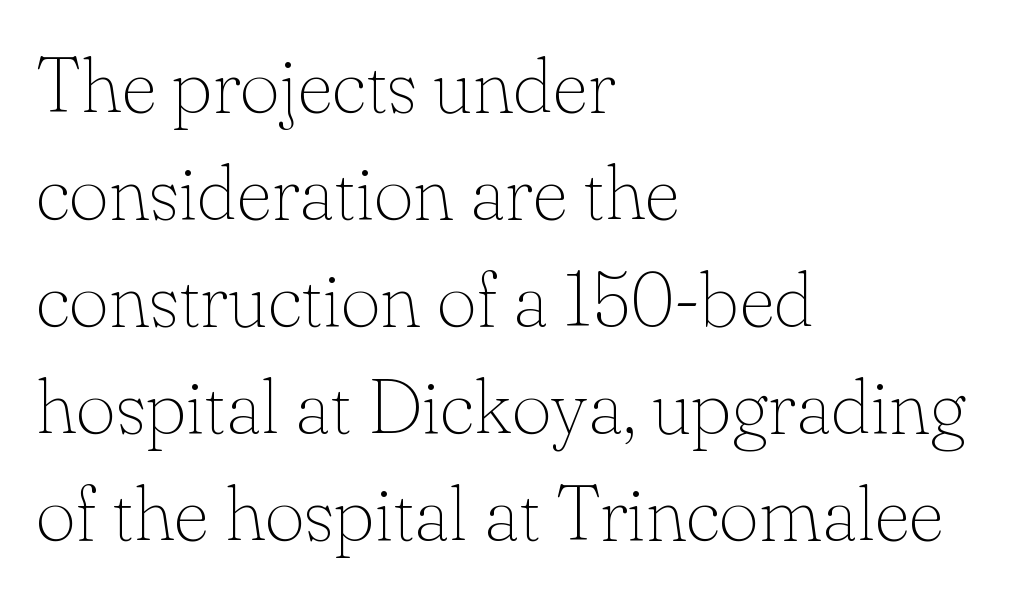
Q: Is the text bold? A: No.
Q: Is the text italic (slanted)? A: No, it is upright.
Q: Is the typeface a serif or a sans-serif typeface? A: Serif.
Q: Is the text underlined? A: No.
Q: How is the paragraph aligned? A: Left-aligned.
Q: Is the spacing between letters normal or unusually wide? A: Normal.
Q: Is the spacing between lines tight, normal or loose? A: Normal.
Q: Width (condensed, normal, or wide)? A: Normal.
Q: Stroke contrast? A: Low.
Q: x-height? A: Small.
Q: Monospaced? A: No.
